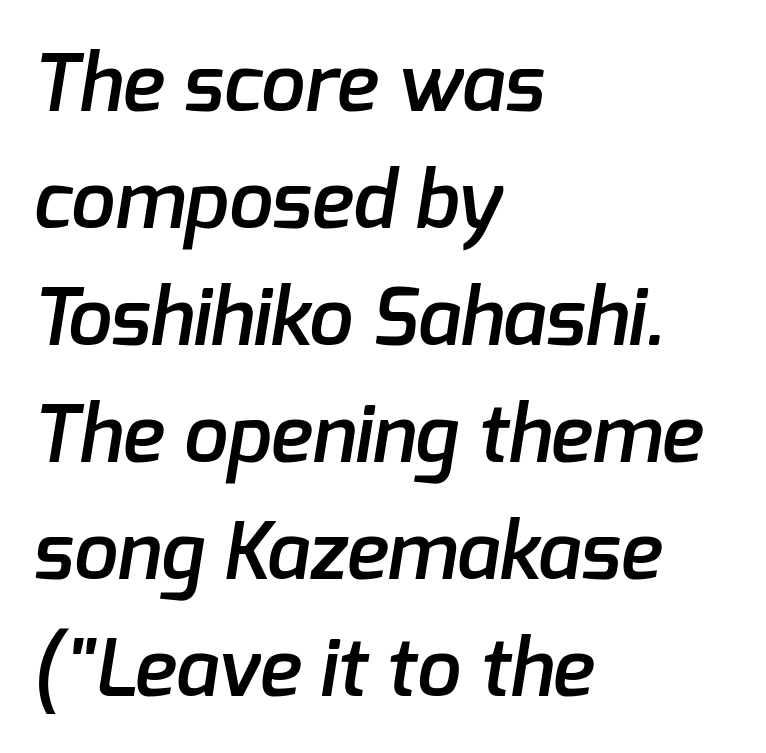
Q: Is the text bold? A: Semi-bold.
Q: Is the typeface a serif or a sans-serif typeface? A: Sans-serif.
Q: Is the text underlined? A: No.
Q: How is the paragraph aligned? A: Left-aligned.
Q: Is the spacing between letters normal or unusually wide? A: Normal.
Q: Is the spacing between lines tight, normal or loose? A: Normal.
Q: Width (condensed, normal, or wide)? A: Normal.
Q: Stroke contrast? A: Low.
Q: x-height? A: Medium.
Q: Monospaced? A: No.
